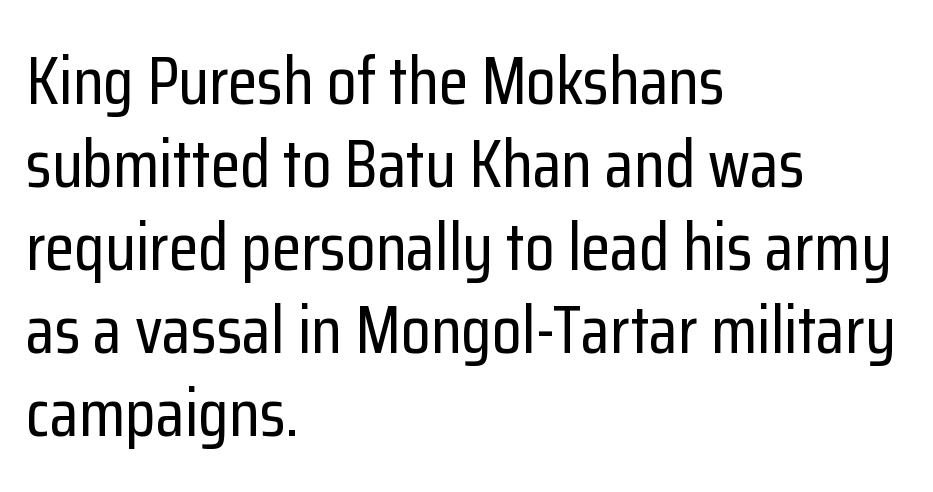
The image shows 68 px condensed sans-serif type, upright; set left-aligned, line spacing 1.22x, normal letter spacing, not underlined; low stroke contrast and a medium x-height.
